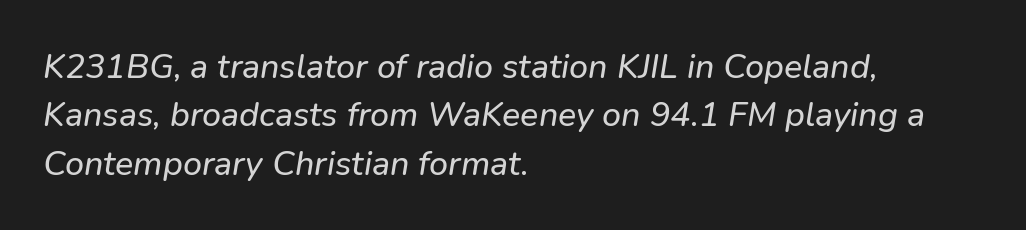
{"italic": "yes", "lean": "right", "slant_degrees": 9, "width": "normal", "stroke_contrast": "low", "x_height": "medium", "monospaced": "no", "underline": "no", "align": "left", "line_spacing": "normal", "line_spacing_ratio": 1.42, "letter_spacing": "normal", "letter_spacing_em": 0.0, "glyph_px": 34}
